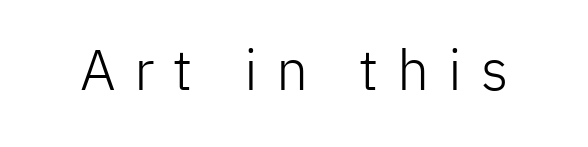
The image shows 57 px light sans-serif type, upright; set unusually wide letter spacing (+0.33 em), not underlined; low stroke contrast and a medium x-height.
